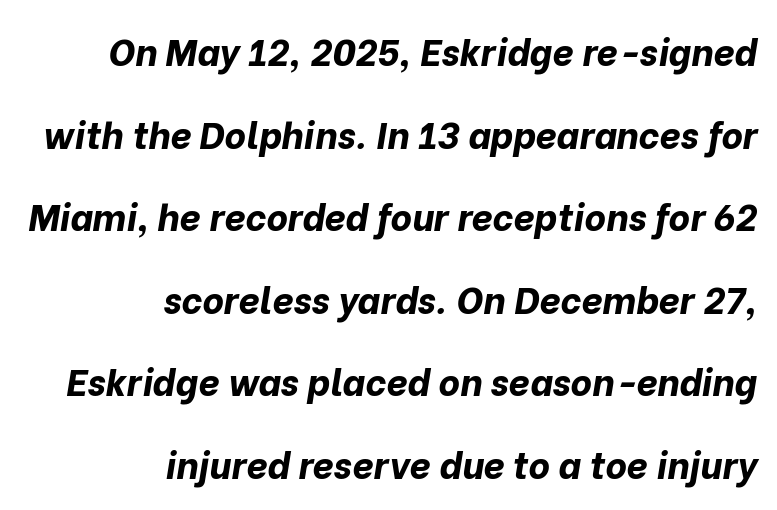
Q: Is the text bold? A: Yes.
Q: Is the text italic (slanted)? A: Yes, it leans right by about 10 degrees.
Q: Is the text underlined? A: No.
Q: How is the paragraph aligned? A: Right-aligned.
Q: Is the spacing between letters normal or unusually wide? A: Normal.
Q: Is the spacing between lines tight, normal or loose? A: Loose.
Q: Width (condensed, normal, or wide)? A: Normal.
Q: Stroke contrast? A: Low.
Q: x-height? A: Medium.
Q: Monospaced? A: No.
